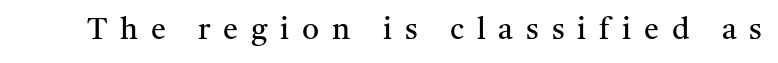
Honestly, there is no underline to notice here at all. Letterform terminals end in serifs throughout the passage. Is there any slant? The stems are plumb. Compared with a typical body face, this is equally light or lighter still.
